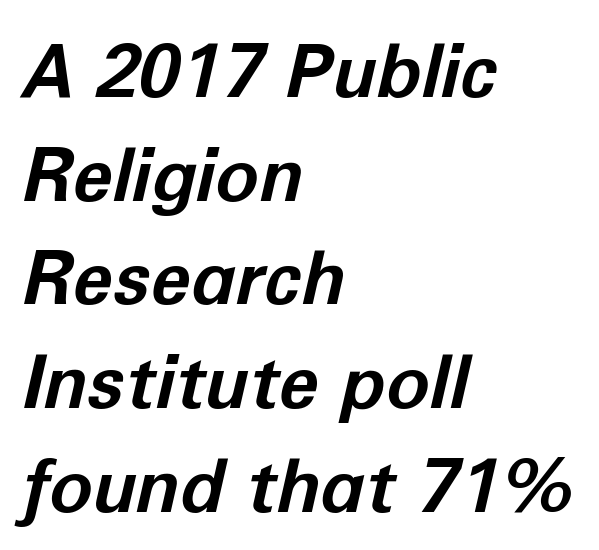
Q: Is the text bold? A: Yes.
Q: Is the text italic (slanted)? A: Yes, it leans right by about 12 degrees.
Q: Is the text underlined? A: No.
Q: How is the paragraph aligned? A: Left-aligned.
Q: Is the spacing between letters normal or unusually wide? A: Normal.
Q: Is the spacing between lines tight, normal or loose? A: Normal.
Q: Width (condensed, normal, or wide)? A: Normal.
Q: Stroke contrast? A: Low.
Q: x-height? A: Medium.
Q: Monospaced? A: No.
